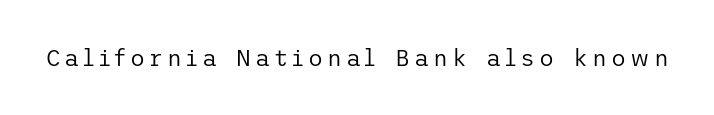
The image shows 23 px text type, upright; set not underlined.
